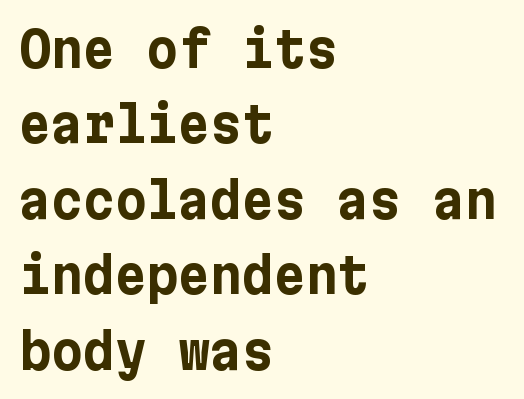
Horizontally, the lines are justified to the leading edge only. Look at the tracking — it's just the regular setting, nothing added. Strokes here are thick enough to call this a true bold. Each row of text sits above clean, open space. It's the straight-up-and-down kind of type.
